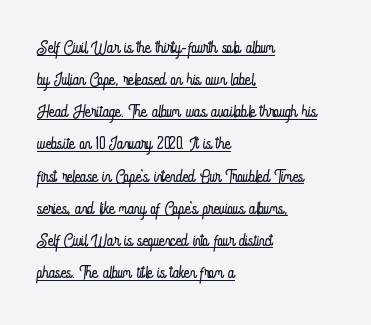
Q: Is the text bold? A: No.
Q: Is the text underlined? A: Yes.
Q: How is the paragraph aligned? A: Left-aligned.
Q: Is the spacing between letters normal or unusually wide? A: Normal.
Q: Is the spacing between lines tight, normal or loose? A: Normal.
